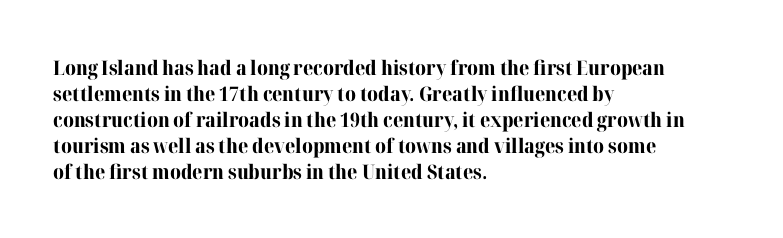
The lettering holds an erect, upright posture throughout. The text block is weighted toward the left margin, trailing off unevenly rightward. The strokes are fattened all the way to bold. Bare-footed words on every line.
